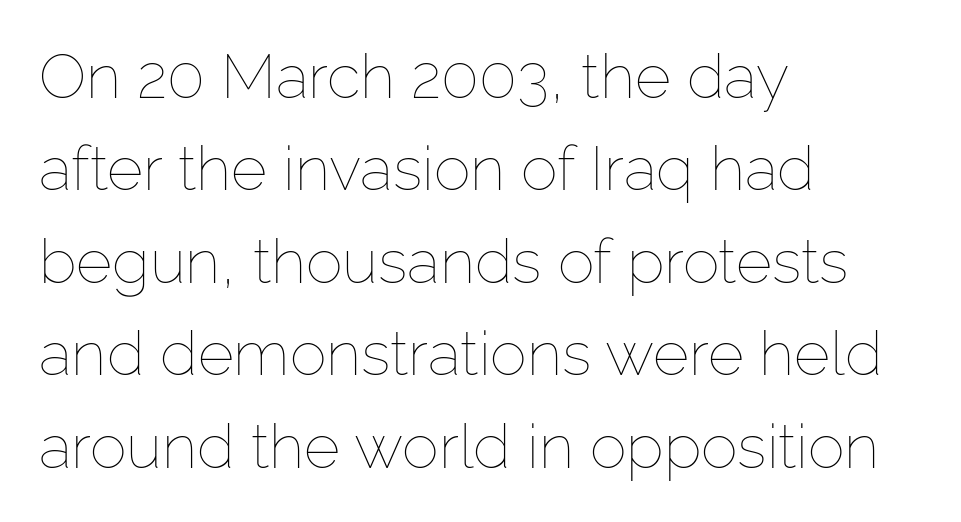
{"italic": "no", "bold": "no", "weight": "thin", "width": "normal", "stroke_contrast": "low", "x_height": "medium", "monospaced": "no", "underline": "no", "align": "left", "line_spacing": "normal", "line_spacing_ratio": 1.49, "letter_spacing": "normal", "letter_spacing_em": 0.0, "glyph_px": 62}
